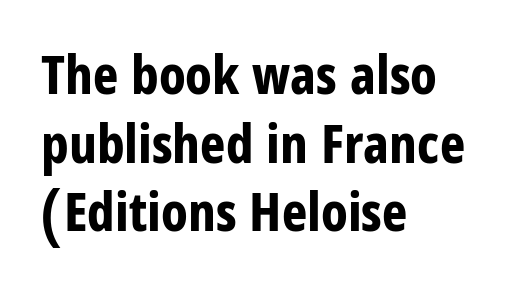
{"serif": "no", "italic": "no", "bold": "yes", "weight": "bold", "width": "condensed", "stroke_contrast": "low", "x_height": "large", "monospaced": "no", "underline": "no", "align": "left", "line_spacing": "normal", "line_spacing_ratio": 1.27, "letter_spacing": "normal", "letter_spacing_em": 0.0, "glyph_px": 54}
